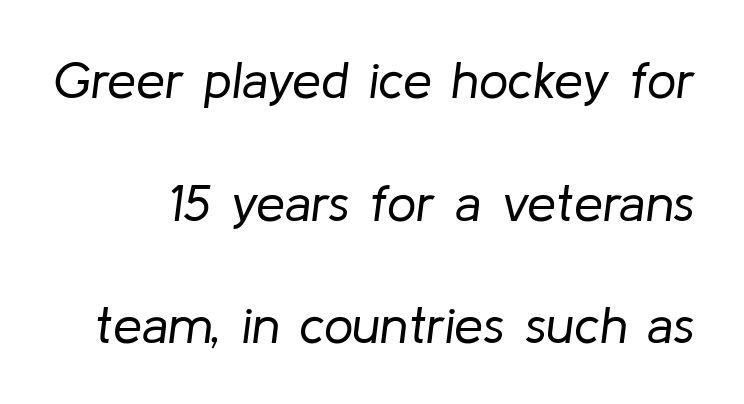
The image shows 52 px regular-weight type, italic (leaning right); set loose line spacing (2.36x), normal letter spacing, not underlined; low stroke contrast and a medium x-height.
